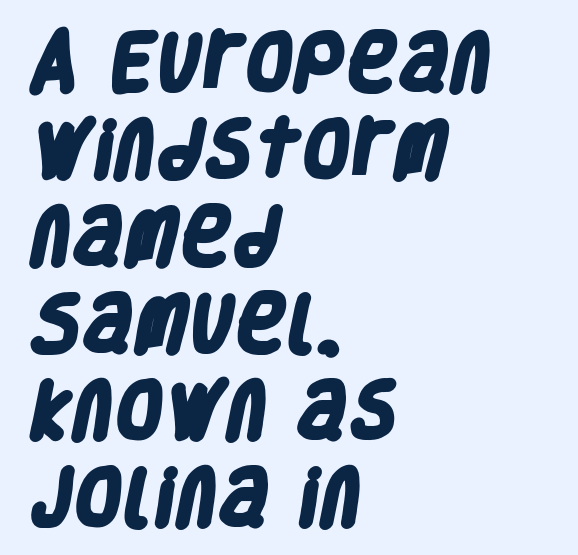
The image shows 63 px heavy, condensed sans-serif type; set left-aligned, normal line spacing (1.38x), normal letter spacing, not underlined; low stroke contrast and a large x-height.
